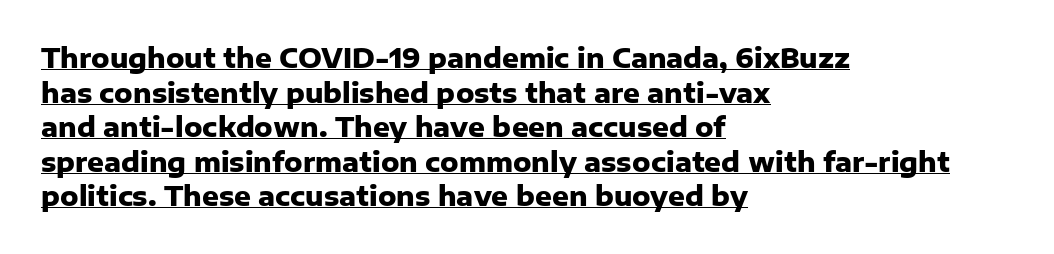
Q: Is the text bold? A: Yes.
Q: Is the text italic (slanted)? A: No, it is upright.
Q: Is the text underlined? A: Yes.
Q: How is the paragraph aligned? A: Left-aligned.
Q: Is the spacing between letters normal or unusually wide? A: Normal.
Q: Is the spacing between lines tight, normal or loose? A: Normal.
